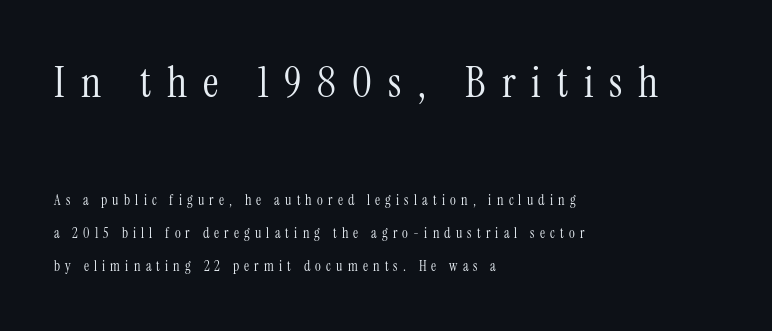
The image shows 43 px light, condensed serif type, upright; set left-aligned, loose line spacing (2.38x), unusually wide letter spacing (+0.37 em), not underlined; the first (top) block is 3.07x larger; medium stroke contrast and a medium x-height.
